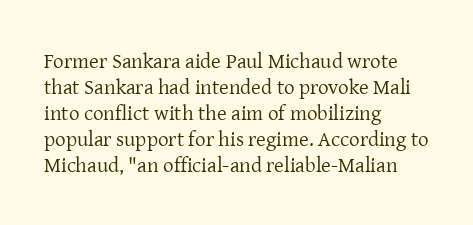
The image shows 21 px text type, upright; set left-aligned, line spacing 1.24x, normal letter spacing, not underlined.
